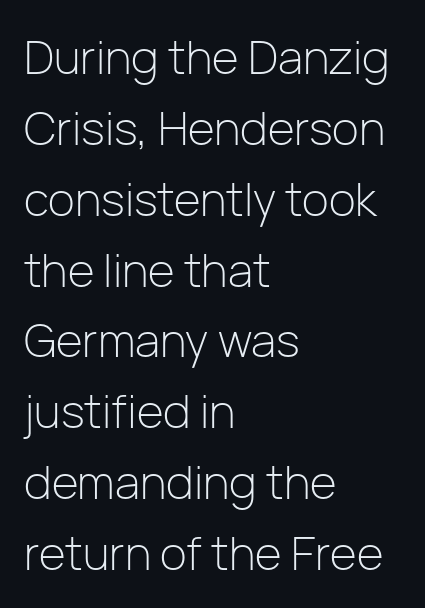
Q: Is the text bold? A: No.
Q: Is the text italic (slanted)? A: No, it is upright.
Q: Is the typeface a serif or a sans-serif typeface? A: Sans-serif.
Q: Is the text underlined? A: No.
Q: How is the paragraph aligned? A: Left-aligned.
Q: Is the spacing between letters normal or unusually wide? A: Normal.
Q: Is the spacing between lines tight, normal or loose? A: Normal.
Q: Width (condensed, normal, or wide)? A: Normal.
Q: Stroke contrast? A: Low.
Q: x-height? A: Medium.
Q: Monospaced? A: No.
